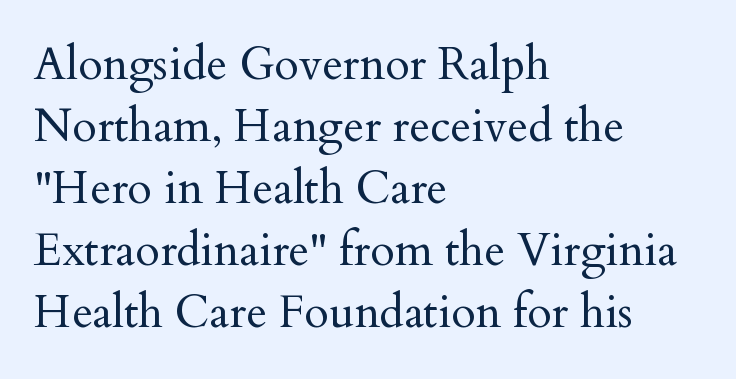
The image shows 45 px regular-weight serif type, upright; set left-aligned, normal line spacing (1.38x), normal letter spacing, not underlined; medium stroke contrast and a small x-height.
